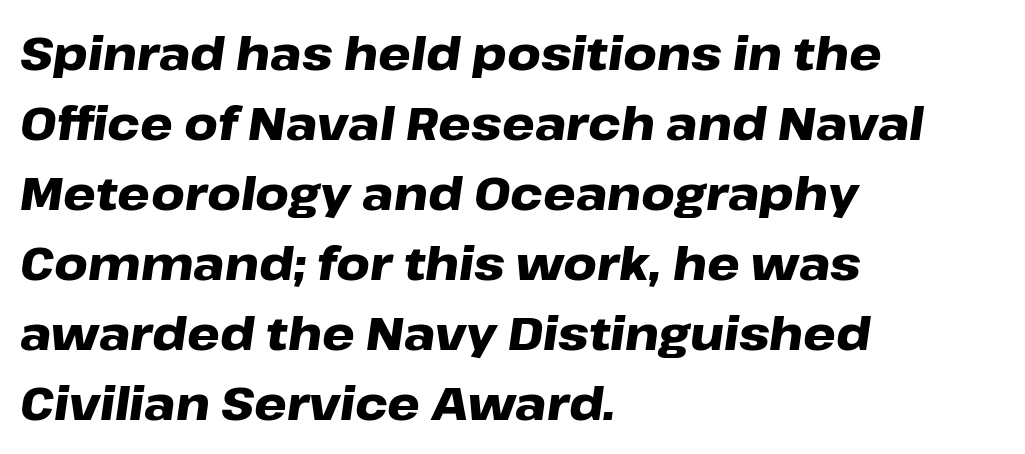
{"italic": "yes", "lean": "right", "slant_degrees": 8, "bold": "yes", "weight": "heavy", "width": "wide", "stroke_contrast": "low", "x_height": "medium", "monospaced": "no", "underline": "no", "align": "left", "line_spacing": "normal", "line_spacing_ratio": 1.52, "letter_spacing": "normal", "letter_spacing_em": 0.0, "glyph_px": 46}
